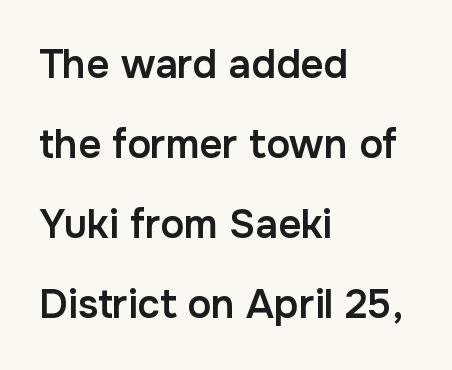
These lines are rendered in a variable-pitch font. The specimen omits any rule beneath the text block's lines. This rendering uses left alignment, leaving the right contour irregular. Is the letter spacing exaggerated? No — it looks like the ordinary default. Italic: no, the glyphs are upright roman. This rendering employs a face without finishing strokes, i.e., a sans-serif.
